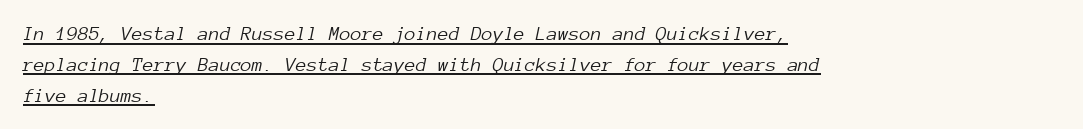
The text block is weighted toward the left margin, trailing off unevenly rightward. Bold? No — there's no thickening of the strokes. The line-height multiplier appears to be the usual default. Compared with typical body copy, the letter spacing here is the same. Does the lettering tilt? It does — this is italic.
